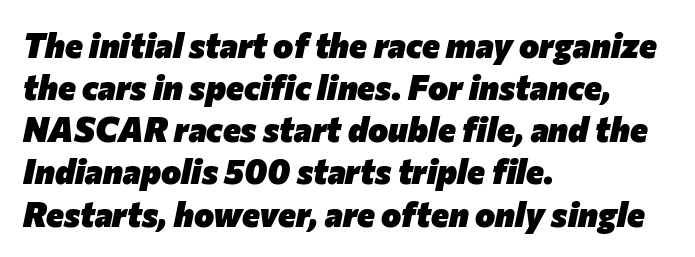
The image shows 34 px heavy type, italic (leaning right); set left-aligned, line spacing 1.24x, normal letter spacing, not underlined; low stroke contrast and a medium x-height.
